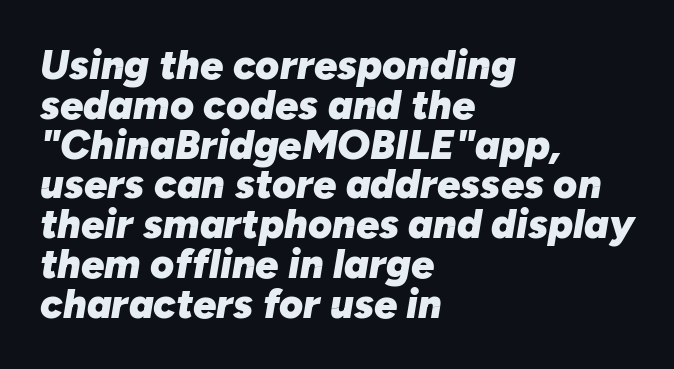
{"italic": "yes", "lean": "right", "slant_degrees": 10, "bold": "yes", "weight": "heavy", "width": "normal", "stroke_contrast": "low", "x_height": "medium", "monospaced": "no", "underline": "no", "align": "left", "line_spacing": "tight", "line_spacing_ratio": 0.97, "letter_spacing": "normal", "letter_spacing_em": 0.0, "glyph_px": 41}
